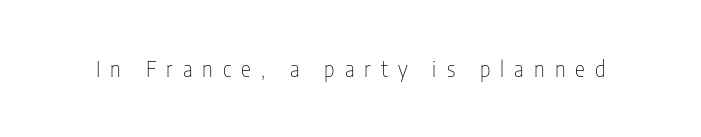
{"italic": "no", "bold": "no", "underline": "no", "letter_spacing": "wide", "letter_spacing_em": 0.48, "glyph_px": 21}
